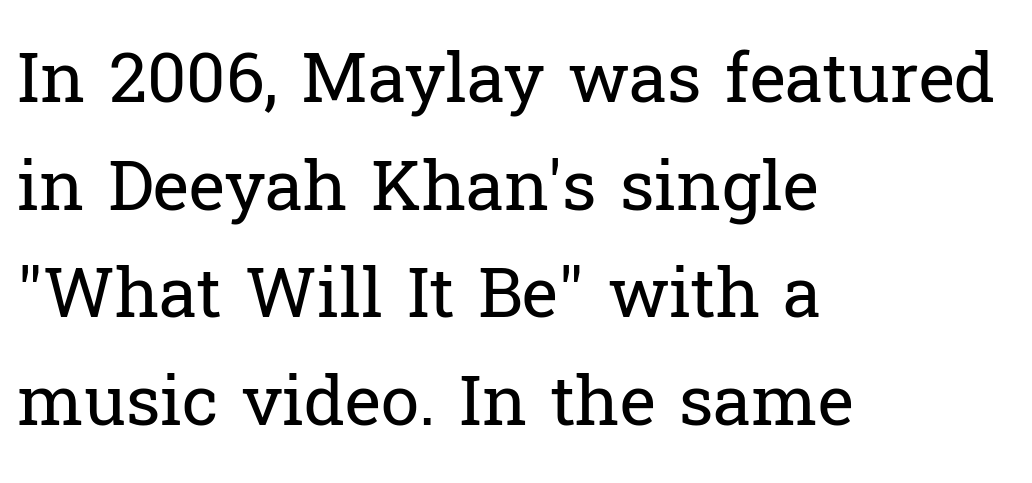
{"serif": "yes", "italic": "no", "bold": "no", "weight": "regular", "width": "normal", "stroke_contrast": "low", "x_height": "medium", "monospaced": "no", "underline": "no", "align": "left", "line_spacing": "normal", "line_spacing_ratio": 1.56, "letter_spacing": "normal", "letter_spacing_em": 0.0, "glyph_px": 69}
